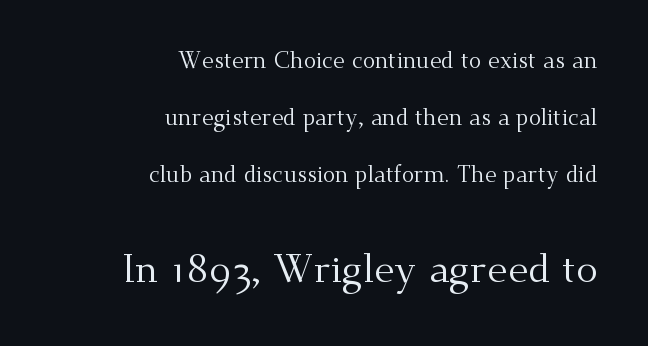
The letters sit at their default tracking, neither squeezed nor spread. A typesetter would mark this as roman, not italic. Descenders are the only things crossing below the line. Vertical spacing — loose.
